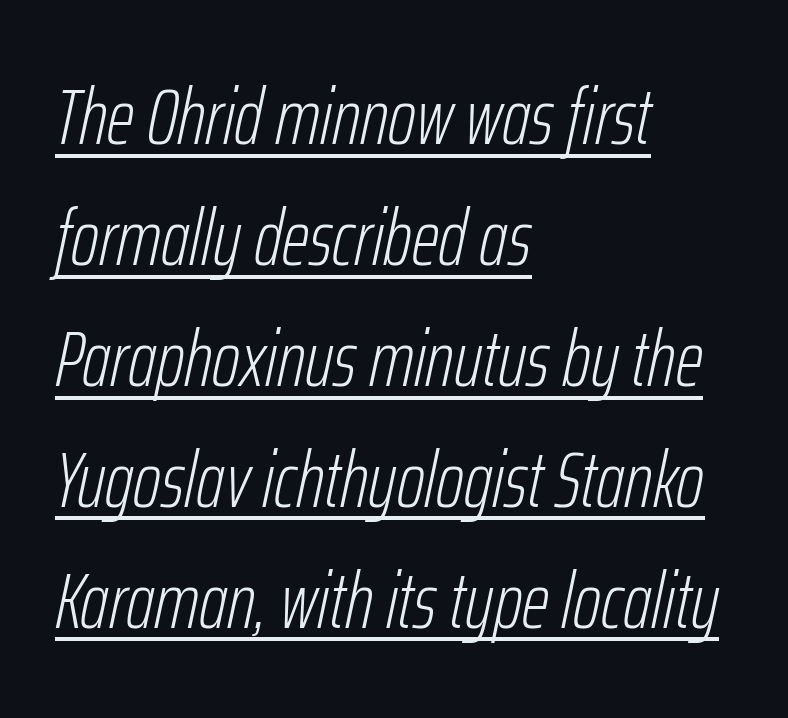
{"italic": "yes", "lean": "right", "slant_degrees": 12, "bold": "no", "weight": "light", "width": "condensed", "stroke_contrast": "low", "x_height": "medium", "monospaced": "no", "underline": "yes", "align": "left", "line_spacing": "normal", "line_spacing_ratio": 1.55, "letter_spacing": "normal", "letter_spacing_em": 0.0, "glyph_px": 78}
